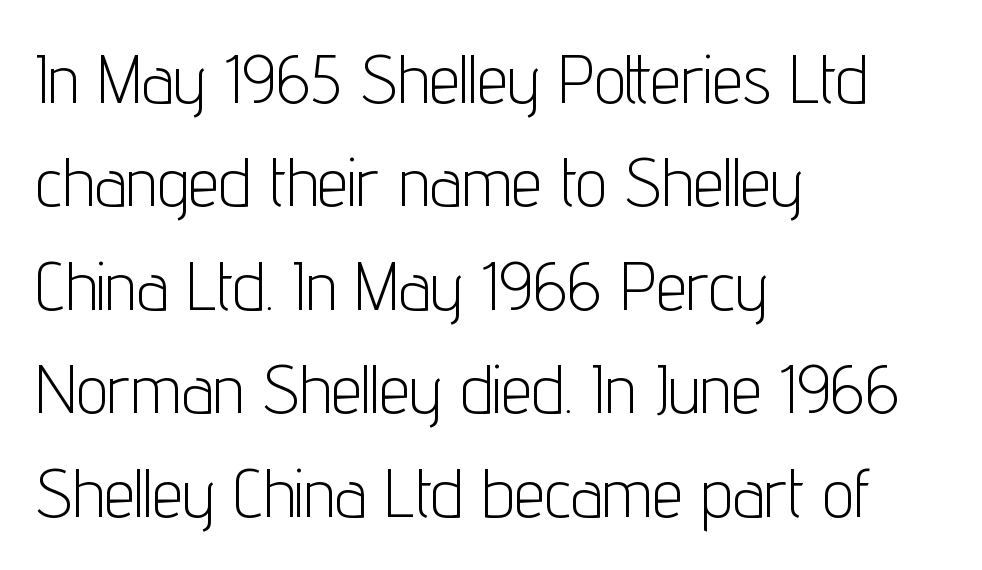
The image shows 69 px light, condensed sans-serif type, upright; set left-aligned, normal line spacing (1.5x), normal letter spacing, not underlined; low stroke contrast and a medium x-height.
